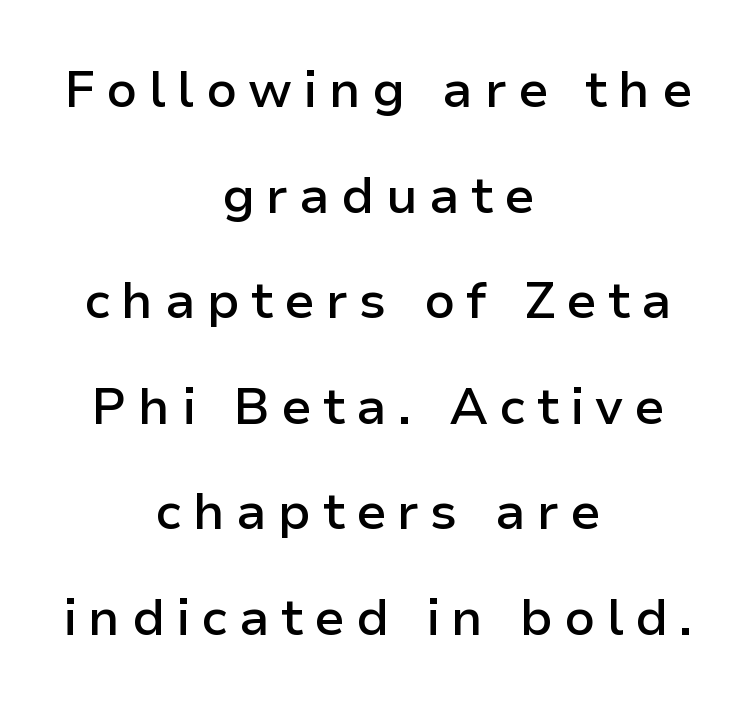
The image shows 51 px semibold sans-serif type, upright; set centered, loose line spacing (2.07x), unusually wide letter spacing (+0.22 em), not underlined; low stroke contrast and a medium x-height.
